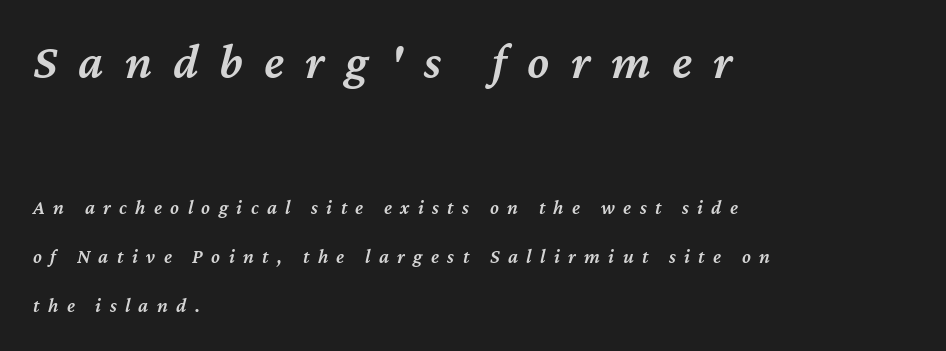
Q: Is the text bold? A: Semi-bold.
Q: Is the text italic (slanted)? A: Yes, it leans right by about 12 degrees.
Q: Is the text underlined? A: No.
Q: How is the paragraph aligned? A: Left-aligned.
Q: Is the spacing between letters normal or unusually wide? A: Unusually wide.
Q: Is the spacing between lines tight, normal or loose? A: Loose.
Q: Which block of text is set in a larger size, the first (top) or the second (bottom)? A: The first (top) one.
Q: Width (condensed, normal, or wide)? A: Normal.
Q: Stroke contrast? A: Medium.
Q: x-height? A: Medium.
Q: Monospaced? A: No.
